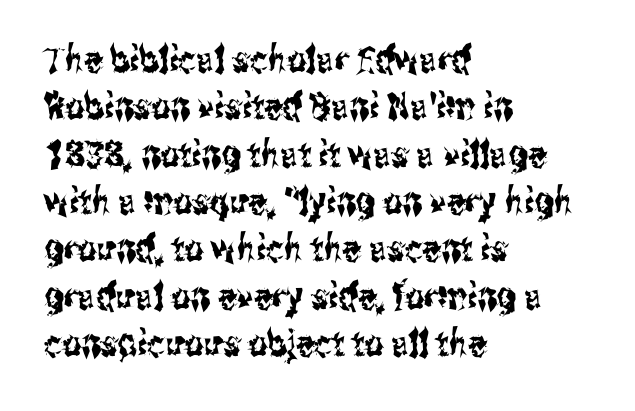
{"serif": "no", "italic": "no", "width": "condensed", "stroke_contrast": "medium", "x_height": "medium", "monospaced": "no", "underline": "no", "align": "left", "line_spacing": "normal", "line_spacing_ratio": 1.28, "letter_spacing": "normal", "letter_spacing_em": 0.0, "glyph_px": 37}
